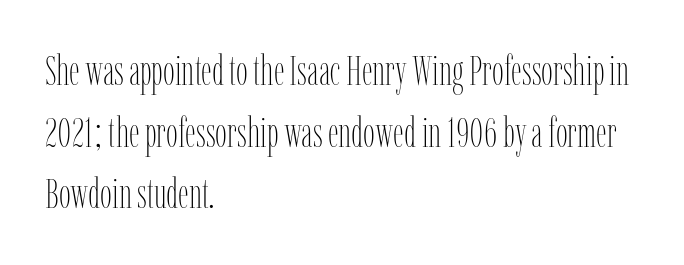
The image shows 42 px thin, condensed type, upright; set left-aligned, normal line spacing (1.47x), normal letter spacing, not underlined; low stroke contrast and a medium x-height.
